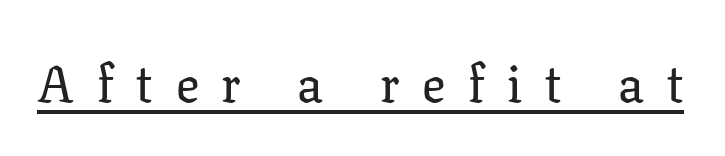
{"serif": "yes", "italic": "no", "width": "normal", "stroke_contrast": "low", "x_height": "medium", "monospaced": "no", "underline": "yes", "letter_spacing": "wide", "letter_spacing_em": 0.44, "glyph_px": 52}
